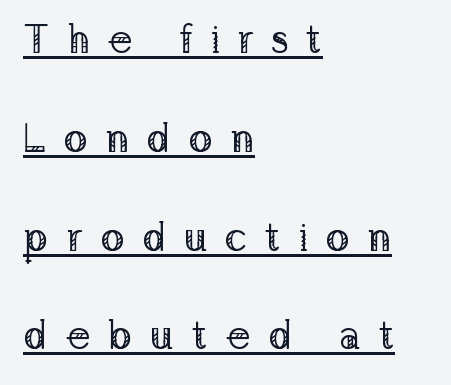
Ascenders rise straight up at ninety degrees. These lines have a slow, spaced-out rhythm from letter to letter. In designer terms, the underline attribute is active on this setting. Is there much room between lines? Yes — plenty of vertical air separates them. The text block is weighted toward the left margin, trailing off unevenly rightward.
